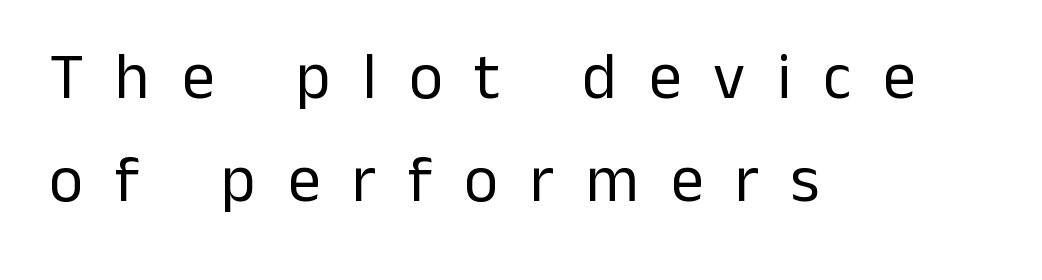
Weight: regular or lighter. The type sits square on the baseline with zero lean. Has an underline been added? It has not. This is sans-serif lettering, the kind often seen on screens and signage.
